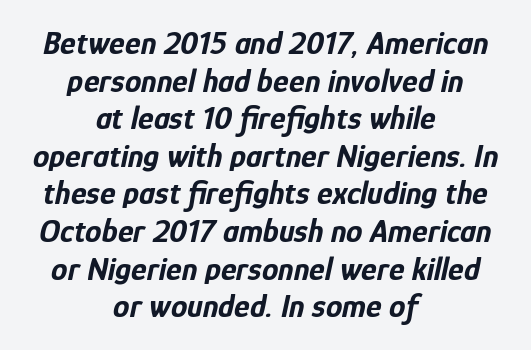
Does the leading feel generous? Not at all — it's pinched. Characters follow at the spacing the type designer built in. Is this a fixed-width face? No — the glyphs have proportional, varying widths. The whole block is typeset with a tilt. Weight check: bold — yes, fully.
